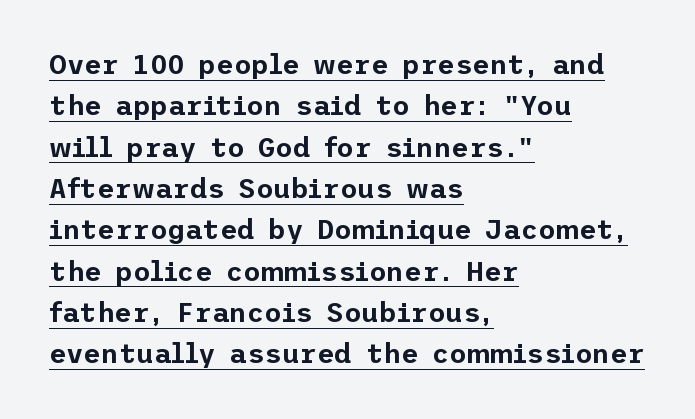
Q: Is the text italic (slanted)? A: No, it is upright.
Q: Is the text underlined? A: Yes.
Q: How is the paragraph aligned? A: Left-aligned.
Q: Is the spacing between letters normal or unusually wide? A: Normal.
Q: Is the spacing between lines tight, normal or loose? A: Normal.
